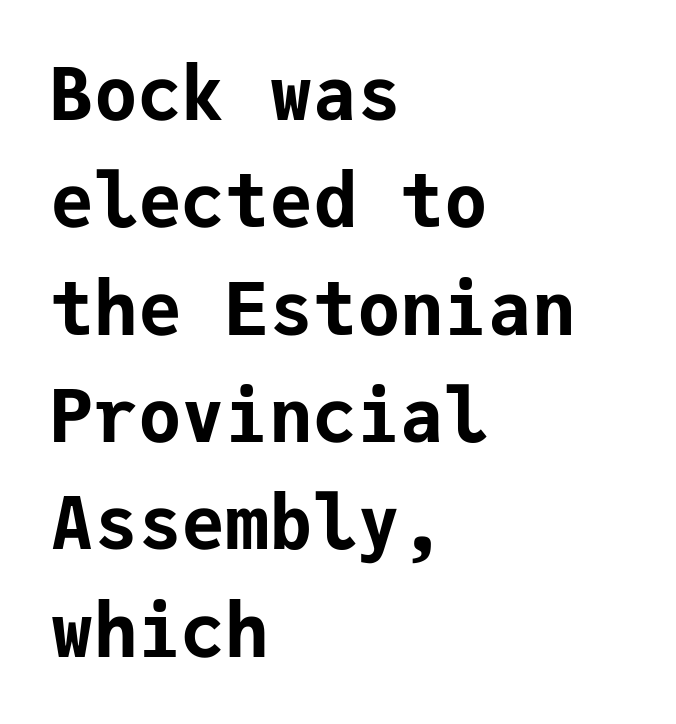
{"serif": "no", "italic": "no", "bold": "yes", "weight": "bold", "width": "normal", "stroke_contrast": "low", "x_height": "medium", "monospaced": "yes", "underline": "no", "align": "left", "line_spacing": "normal", "line_spacing_ratio": 1.47, "letter_spacing": "normal", "letter_spacing_em": 0.0, "glyph_px": 73}
